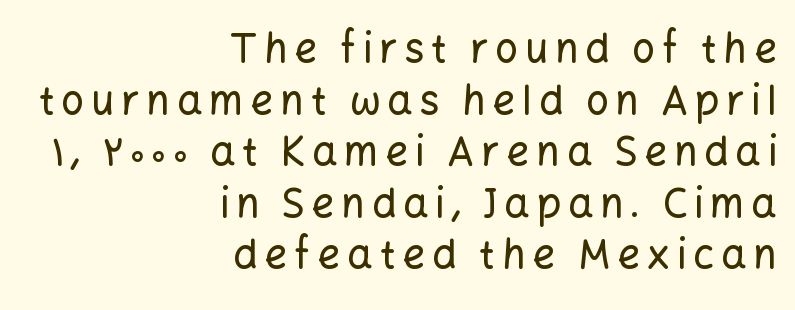
The image shows 40 px sans-serif type, upright; set right-aligned, normal line spacing (1.29x), not underlined; low stroke contrast and a medium x-height.
